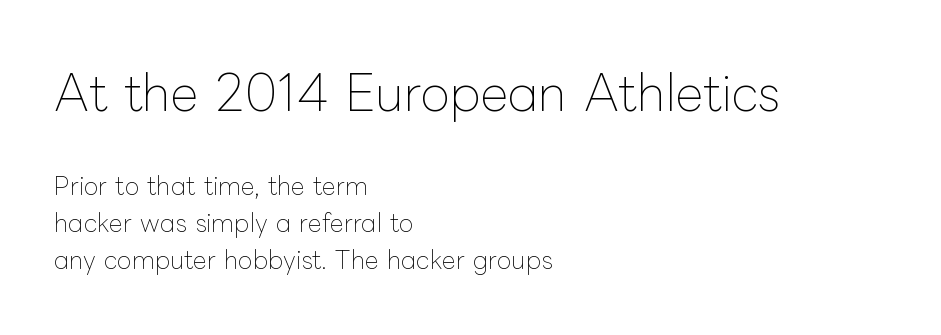
{"italic": "no", "bold": "no", "weight": "thin", "width": "normal", "stroke_contrast": "low", "x_height": "medium", "monospaced": "no", "underline": "no", "align": "left", "line_spacing": "normal", "line_spacing_ratio": 1.55, "letter_spacing": "normal", "letter_spacing_em": 0.0, "larger_block": "first", "size_ratio": 2.0, "glyph_px": 48}
